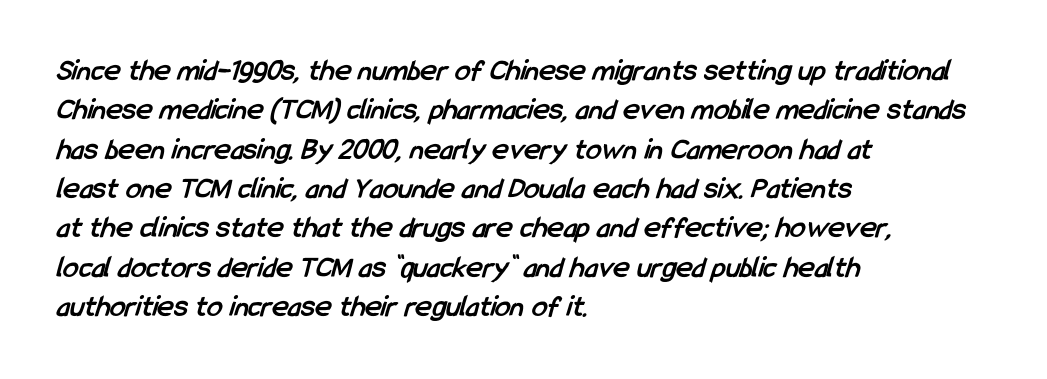
{"serif": "no", "bold": "yes", "weight": "semibold", "width": "condensed", "stroke_contrast": "low", "x_height": "medium", "monospaced": "no", "underline": "no", "align": "left", "line_spacing": "normal", "line_spacing_ratio": 1.27, "letter_spacing": "normal", "letter_spacing_em": 0.0, "glyph_px": 31}
